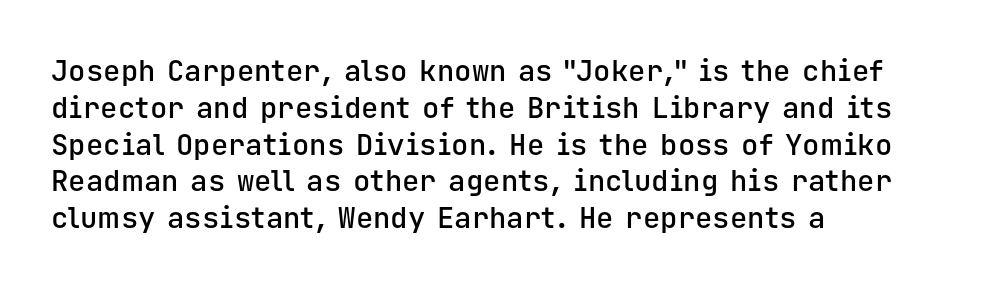
Q: Is the text bold? A: Semi-bold.
Q: Is the text italic (slanted)? A: No, it is upright.
Q: Is the typeface a serif or a sans-serif typeface? A: Sans-serif.
Q: Is the text underlined? A: No.
Q: How is the paragraph aligned? A: Left-aligned.
Q: Is the spacing between letters normal or unusually wide? A: Normal.
Q: Is the spacing between lines tight, normal or loose? A: Normal.
Q: Width (condensed, normal, or wide)? A: Normal.
Q: Stroke contrast? A: Low.
Q: x-height? A: Medium.
Q: Monospaced? A: Yes.
